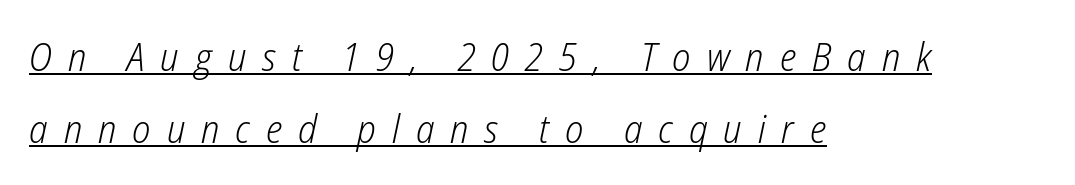
Q: Is the text bold? A: No.
Q: Is the text italic (slanted)? A: Yes, it leans right by about 12 degrees.
Q: Is the text underlined? A: Yes.
Q: How is the paragraph aligned? A: Left-aligned.
Q: Is the spacing between letters normal or unusually wide? A: Unusually wide.
Q: Width (condensed, normal, or wide)? A: Condensed.
Q: Stroke contrast? A: Low.
Q: x-height? A: Medium.
Q: Monospaced? A: No.
